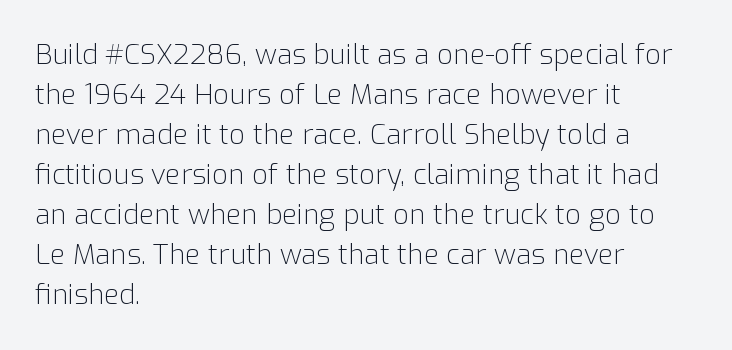
{"serif": "no", "italic": "no", "bold": "no", "weight": "light", "width": "normal", "stroke_contrast": "low", "x_height": "medium", "monospaced": "no", "underline": "no", "align": "left", "line_spacing": "normal", "line_spacing_ratio": 1.43, "letter_spacing": "normal", "letter_spacing_em": 0.0, "glyph_px": 28}
